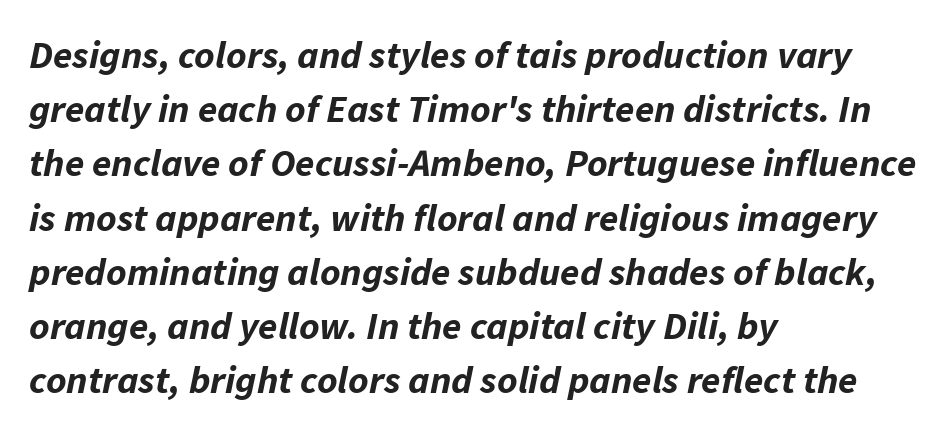
The image shows 39 px bold type, italic (leaning right); set left-aligned, normal line spacing (1.39x), normal letter spacing, not underlined; low stroke contrast and a medium x-height.
